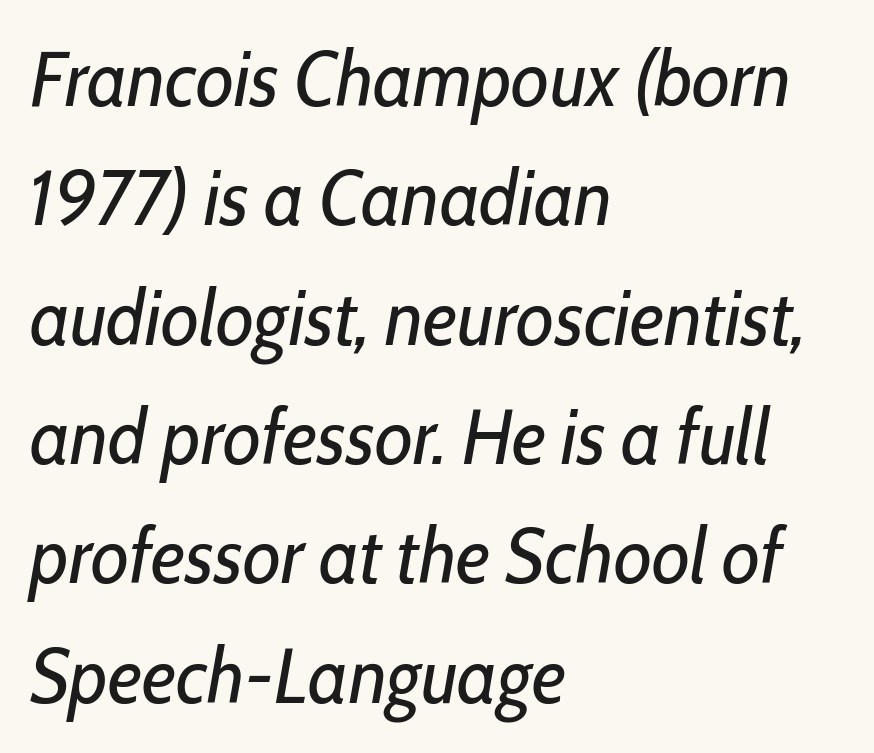
The image shows 78 px regular-weight, condensed type, italic (leaning right); set left-aligned, normal line spacing (1.53x), normal letter spacing, not underlined; low stroke contrast and a medium x-height.
